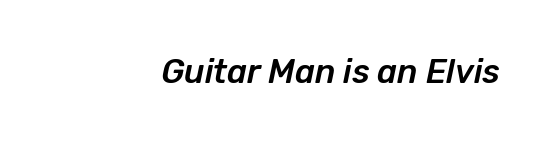
Q: Is the text italic (slanted)? A: Yes, it leans right by about 12 degrees.
Q: Is the text underlined? A: No.
Q: Is the spacing between letters normal or unusually wide? A: Normal.
Q: Width (condensed, normal, or wide)? A: Normal.
Q: Stroke contrast? A: Low.
Q: x-height? A: Medium.
Q: Monospaced? A: No.
